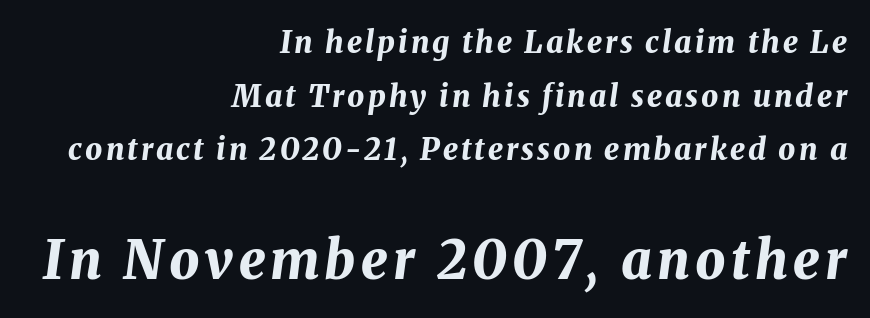
{"italic": "yes", "lean": "right", "slant_degrees": 8, "bold": "yes", "weight": "bold", "width": "normal", "stroke_contrast": "medium", "x_height": "medium", "monospaced": "no", "underline": "no", "align": "right", "line_spacing_ratio": 1.79, "larger_block": "second", "size_ratio": 1.77, "glyph_px": 53}
